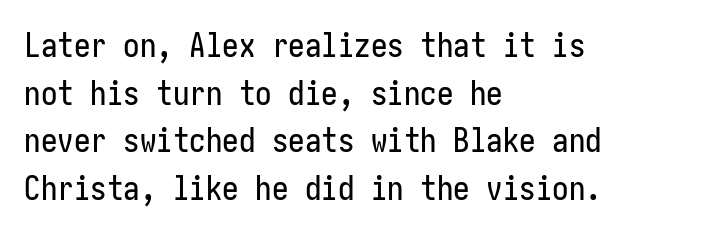
The image shows 33 px condensed sans-serif type, upright; set left-aligned, normal line spacing (1.44x), normal letter spacing, not underlined; low stroke contrast and a medium x-height.
